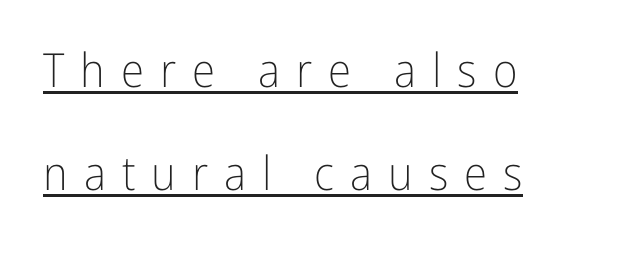
{"serif": "no", "italic": "no", "bold": "no", "weight": "light", "width": "condensed", "stroke_contrast": "low", "x_height": "medium", "monospaced": "no", "underline": "yes", "align": "left", "line_spacing": "loose", "line_spacing_ratio": 2.19, "letter_spacing": "wide", "letter_spacing_em": 0.34, "glyph_px": 47}
